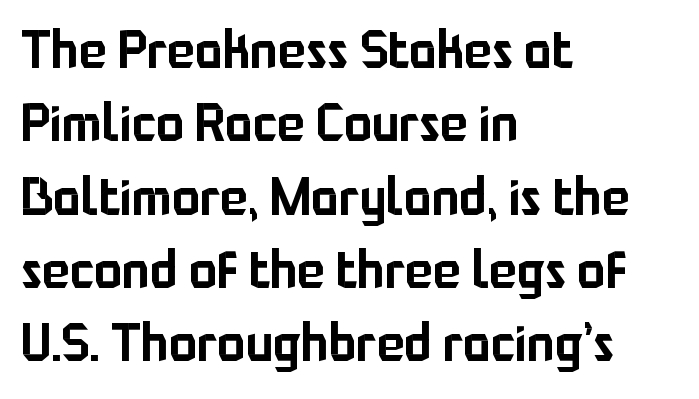
Q: Is the text italic (slanted)? A: No, it is upright.
Q: Is the typeface a serif or a sans-serif typeface? A: Sans-serif.
Q: Is the text underlined? A: No.
Q: How is the paragraph aligned? A: Left-aligned.
Q: Is the spacing between letters normal or unusually wide? A: Normal.
Q: Is the spacing between lines tight, normal or loose? A: Normal.
Q: Width (condensed, normal, or wide)? A: Normal.
Q: Stroke contrast? A: Low.
Q: x-height? A: Medium.
Q: Monospaced? A: No.
